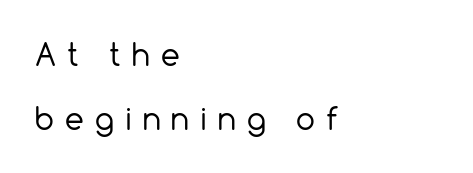
The rag falls on the right side of this text block. Words float on clear page, feet unadorned. Stems and bowls with no extra thickness — not bold. Summary of vertical rhythm: relaxed, with wide interline spacing. If you drew a line through each stem, it would be perfectly vertical.
